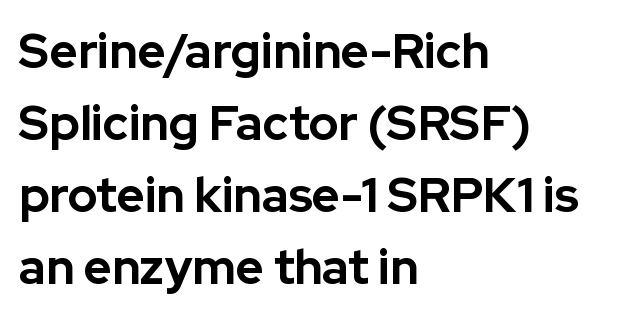
The image shows 48 px bold sans-serif type, upright; set left-aligned, normal line spacing (1.5x), normal letter spacing, not underlined; low stroke contrast and a medium x-height.
